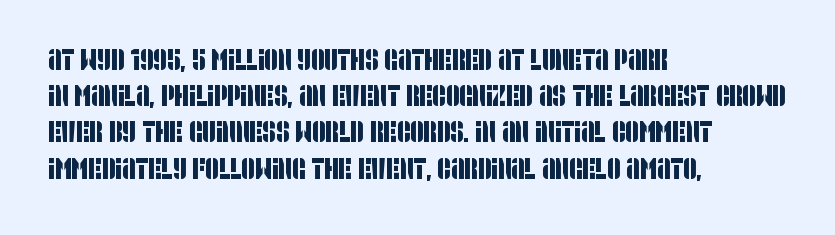
{"serif": "no", "width": "condensed", "stroke_contrast": "low", "x_height": "large", "monospaced": "no", "underline": "no", "align": "left", "line_spacing": "normal", "line_spacing_ratio": 1.25, "letter_spacing": "normal", "letter_spacing_em": 0.0, "glyph_px": 29}
